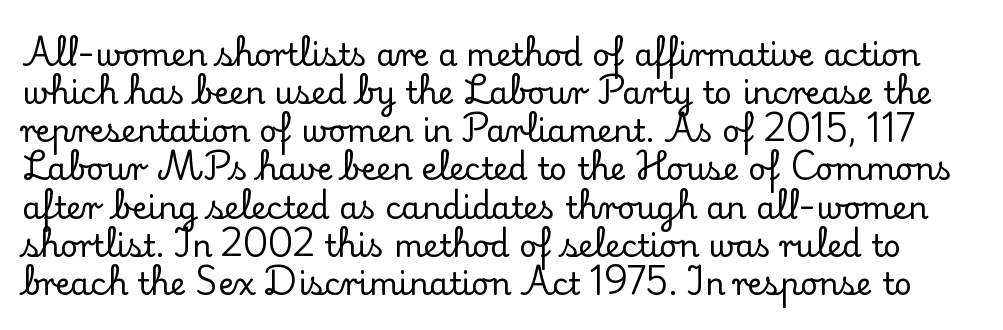
Character widths vary here, with narrow letters taking less room than wide ones. The lettering stays uniformly vertical, giving the passage a roman look. Does the type have serifs? Yes, each stem ends in a small foot. Nobody drew a line under any word here. Look at the tracking — it's just the regular setting, nothing added.
